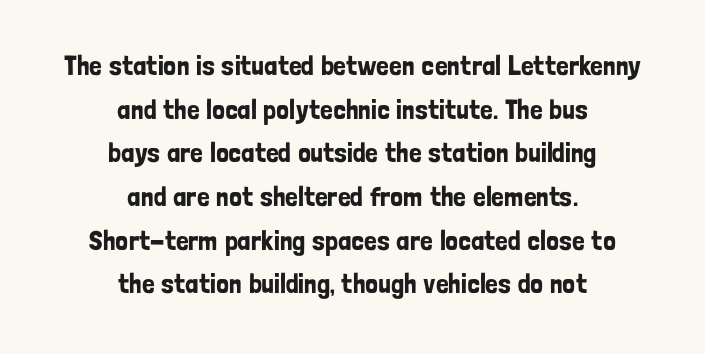
{"serif": "no", "italic": "no", "width": "condensed", "stroke_contrast": "low", "x_height": "medium", "monospaced": "no", "underline": "no", "align": "center", "line_spacing": "normal", "line_spacing_ratio": 1.56, "letter_spacing": "normal", "letter_spacing_em": 0.0, "glyph_px": 28}
